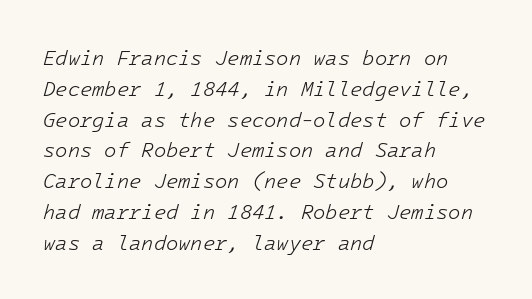
Caption: face not bold, strokes unweighted. The rendering uses a moderate line-height, typical for paragraphs. The passage shown leans; its letterforms are oblique. Lines of text with bare space underneath. Nobody touched the tracking dial on this one.
